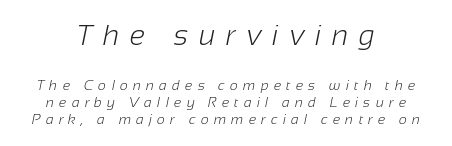
Q: Is the text bold? A: No.
Q: Is the typeface a serif or a sans-serif typeface? A: Sans-serif.
Q: Is the text underlined? A: No.
Q: How is the paragraph aligned? A: Centered.
Q: Is the spacing between letters normal or unusually wide? A: Unusually wide.
Q: Which block of text is set in a larger size, the first (top) or the second (bottom)? A: The first (top) one.
Q: Width (condensed, normal, or wide)? A: Normal.
Q: Stroke contrast? A: Low.
Q: x-height? A: Medium.
Q: Monospaced? A: No.
